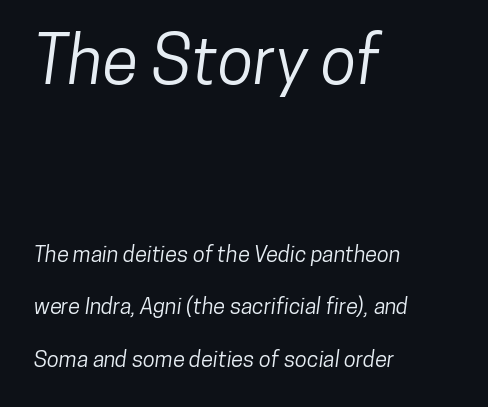
Character widths vary here, with narrow letters taking less room than wide ones. What kind of face is this? One without serifs — a sans. The rendering anchors every line to the left-hand side. There is no visible air inserted between adjacent glyphs. No word sits above an underline.
